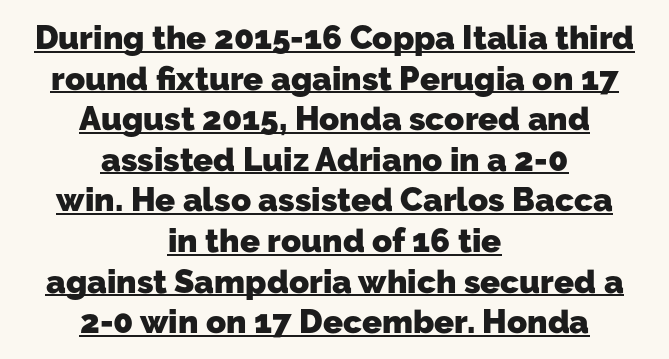
Glyph-to-glyph distance matches everyday printed text. Weight check: bold — yes, fully. Teacher's note: observe the equal gaps on both sides — that is centered alignment. Serif or sans? Sans — the stroke terminals are bare. Glance below the letters and you will spot a drawn line.
